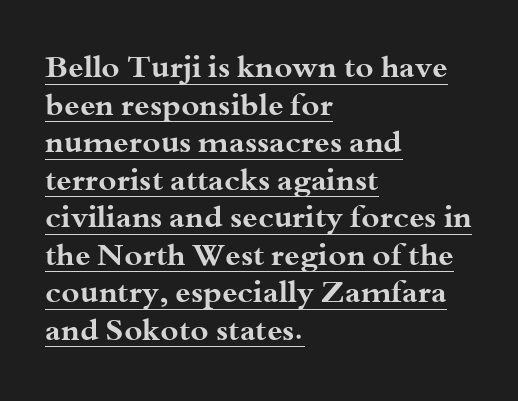
{"serif": "yes", "italic": "no", "bold": "yes", "weight": "bold", "width": "wide", "stroke_contrast": "medium", "x_height": "small", "monospaced": "no", "underline": "yes", "align": "left", "line_spacing_ratio": 1.21, "letter_spacing": "normal", "letter_spacing_em": 0.0, "glyph_px": 31}
